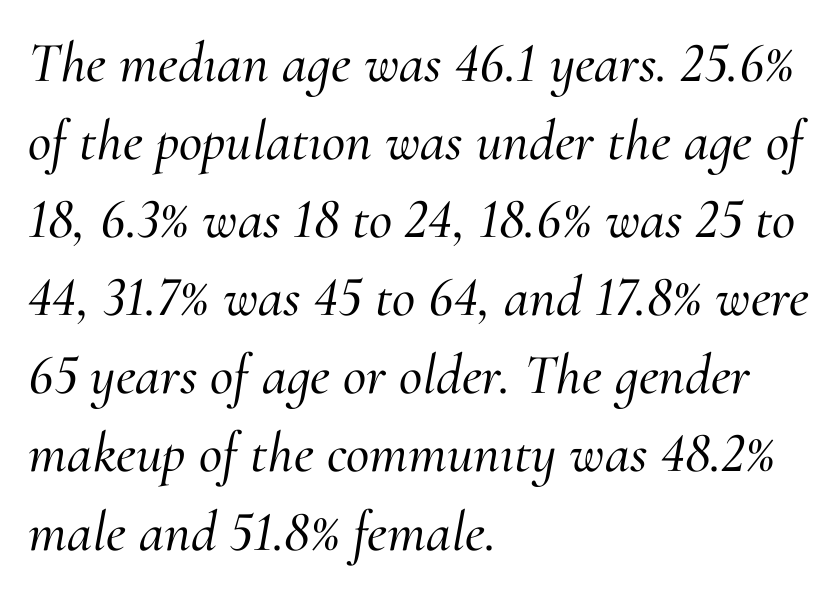
This rendering employs a face with finishing strokes, i.e., a serif. Interline gaps are of average width in this sample. This rendering uses left alignment, leaving the right contour irregular. These lines are rendered in a variable-pitch font.
